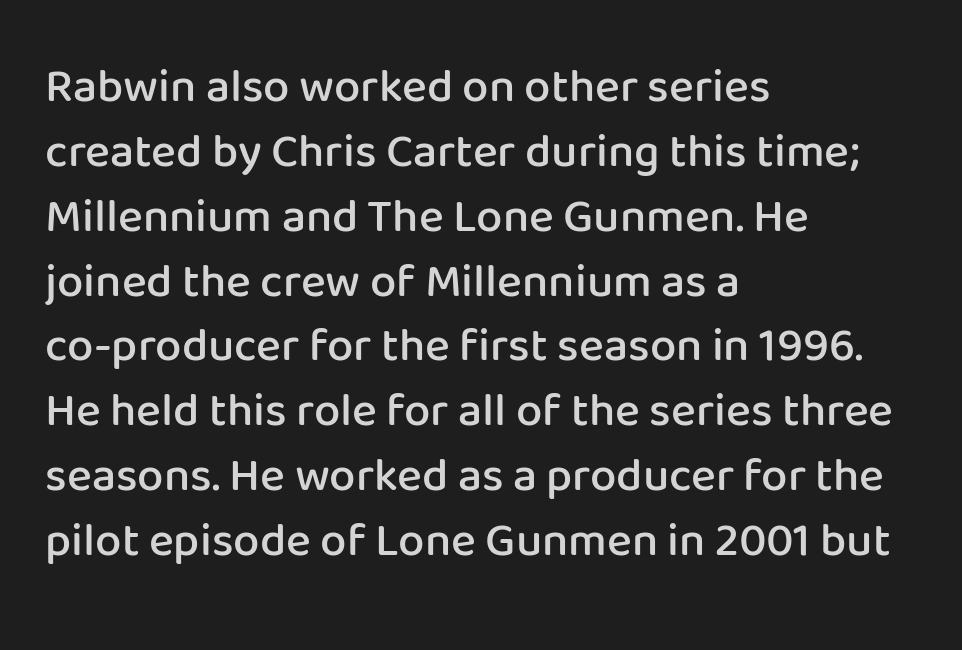
The image shows 47 px semibold sans-serif type, upright; set left-aligned, normal line spacing (1.38x), normal letter spacing, not underlined; low stroke contrast and a medium x-height.
